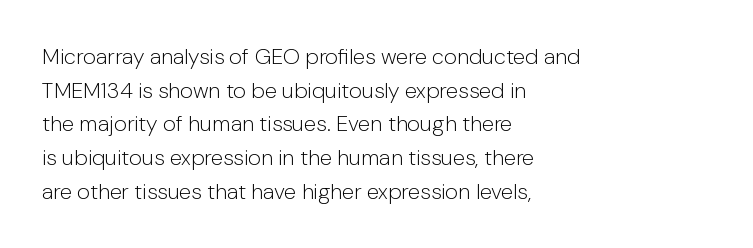
Q: Is the text bold? A: No.
Q: Is the text italic (slanted)? A: No, it is upright.
Q: Is the text underlined? A: No.
Q: How is the paragraph aligned? A: Left-aligned.
Q: Is the spacing between letters normal or unusually wide? A: Normal.
Q: Is the spacing between lines tight, normal or loose? A: Normal.
